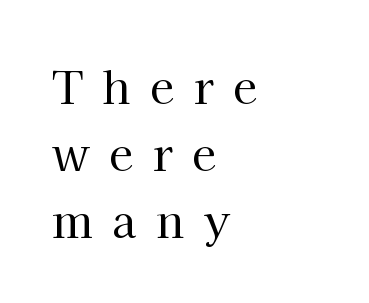
The image shows 44 px regular-weight serif type, upright; set left-aligned, normal line spacing (1.52x), unusually wide letter spacing (+0.45 em), not underlined; high stroke contrast and a medium x-height.
